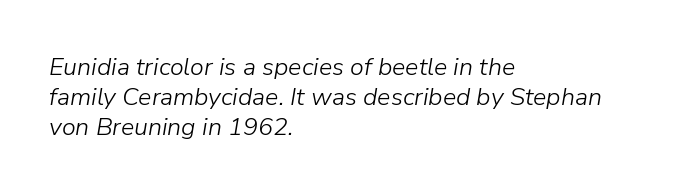
{"italic": "yes", "lean": "right", "slant_degrees": 9, "bold": "no", "underline": "no", "align": "left", "line_spacing_ratio": 1.2, "letter_spacing": "normal", "letter_spacing_em": 0.0, "glyph_px": 25}
